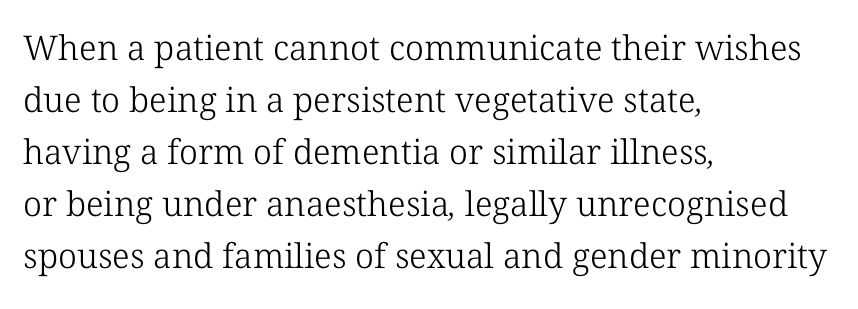
Q: Is the text bold? A: No.
Q: Is the typeface a serif or a sans-serif typeface? A: Serif.
Q: Is the text underlined? A: No.
Q: How is the paragraph aligned? A: Left-aligned.
Q: Is the spacing between letters normal or unusually wide? A: Normal.
Q: Is the spacing between lines tight, normal or loose? A: Normal.
Q: Width (condensed, normal, or wide)? A: Normal.
Q: Stroke contrast? A: Low.
Q: x-height? A: Medium.
Q: Monospaced? A: No.
